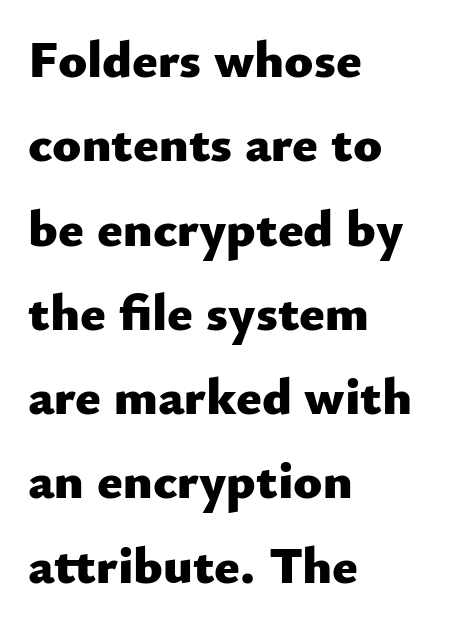
The image shows 53 px heavy sans-serif type, upright; set left-aligned, normal line spacing (1.59x), normal letter spacing, not underlined; low stroke contrast and a small x-height.
